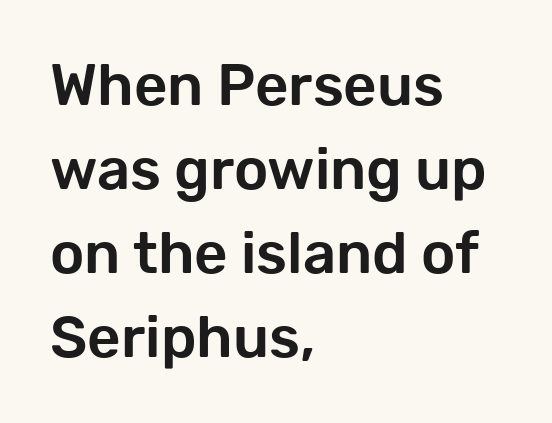
{"serif": "no", "italic": "no", "width": "normal", "stroke_contrast": "low", "x_height": "medium", "monospaced": "no", "underline": "no", "align": "left", "line_spacing": "normal", "line_spacing_ratio": 1.45, "letter_spacing": "normal", "letter_spacing_em": 0.0, "glyph_px": 58}
